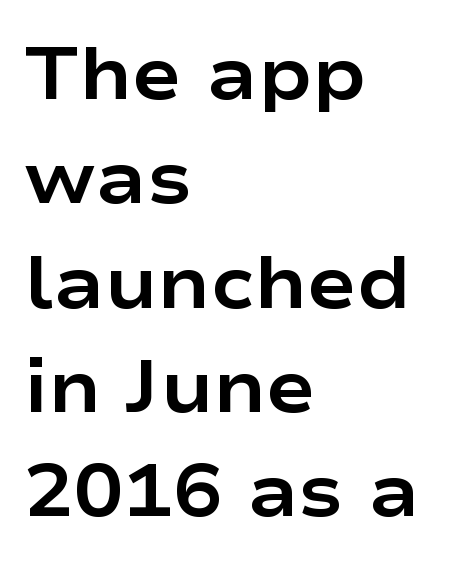
Q: Is the text bold? A: Yes.
Q: Is the text italic (slanted)? A: No, it is upright.
Q: Is the typeface a serif or a sans-serif typeface? A: Sans-serif.
Q: Is the text underlined? A: No.
Q: How is the paragraph aligned? A: Left-aligned.
Q: Is the spacing between letters normal or unusually wide? A: Normal.
Q: Is the spacing between lines tight, normal or loose? A: Normal.
Q: Width (condensed, normal, or wide)? A: Wide.
Q: Stroke contrast? A: Low.
Q: x-height? A: Medium.
Q: Monospaced? A: No.
